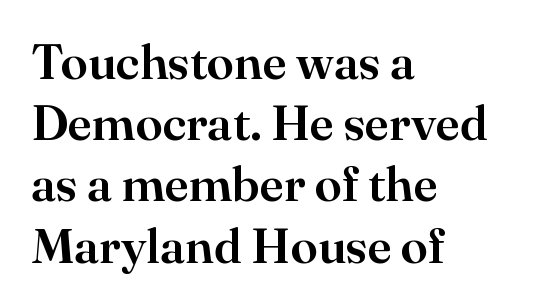
Line spacing here is normal. The letters sit at their default tracking, neither squeezed nor spread. A typesetter would call this proportional, since set widths differ per character. A student would call this left alignment; a typographer would say flush left, rag right. Beneath every word, the page is bare. Font category for this specimen: serif.
